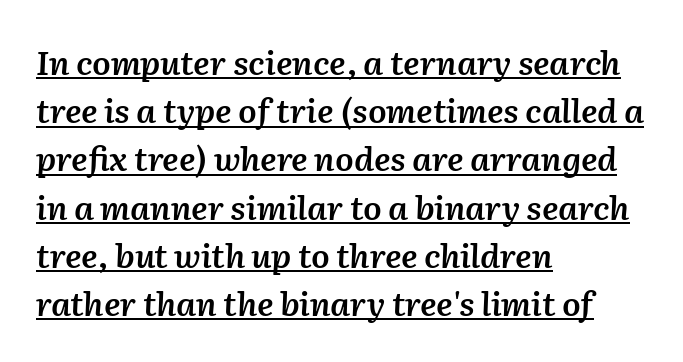
Q: Is the text bold? A: Semi-bold.
Q: Is the text italic (slanted)? A: Yes, it leans right by about 2 degrees.
Q: Is the text underlined? A: Yes.
Q: How is the paragraph aligned? A: Left-aligned.
Q: Is the spacing between letters normal or unusually wide? A: Normal.
Q: Is the spacing between lines tight, normal or loose? A: Normal.
Q: Width (condensed, normal, or wide)? A: Normal.
Q: Stroke contrast? A: Medium.
Q: x-height? A: Medium.
Q: Monospaced? A: No.
